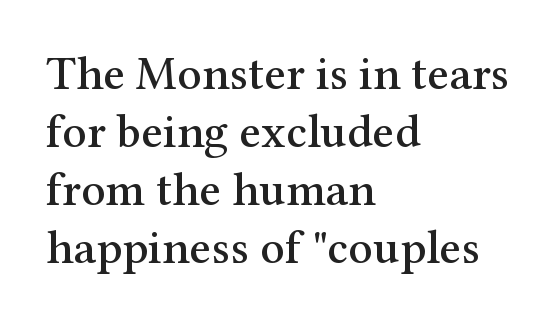
{"serif": "yes", "italic": "no", "width": "normal", "stroke_contrast": "medium", "x_height": "medium", "monospaced": "no", "underline": "no", "align": "left", "line_spacing_ratio": 1.21, "letter_spacing": "normal", "letter_spacing_em": 0.0, "glyph_px": 48}
